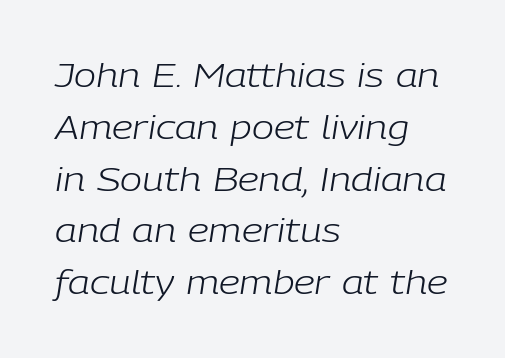
{"italic": "yes", "lean": "right", "slant_degrees": 9, "bold": "no", "weight": "light", "width": "normal", "stroke_contrast": "low", "x_height": "medium", "monospaced": "no", "underline": "no", "align": "left", "line_spacing": "normal", "line_spacing_ratio": 1.57, "letter_spacing": "normal", "letter_spacing_em": 0.0, "glyph_px": 33}
